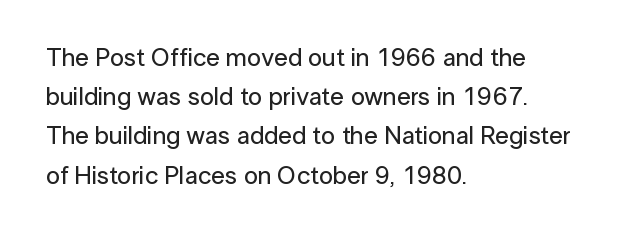
{"italic": "no", "underline": "no", "align": "left", "line_spacing": "normal", "line_spacing_ratio": 1.57, "letter_spacing": "normal", "letter_spacing_em": 0.0, "glyph_px": 25}
